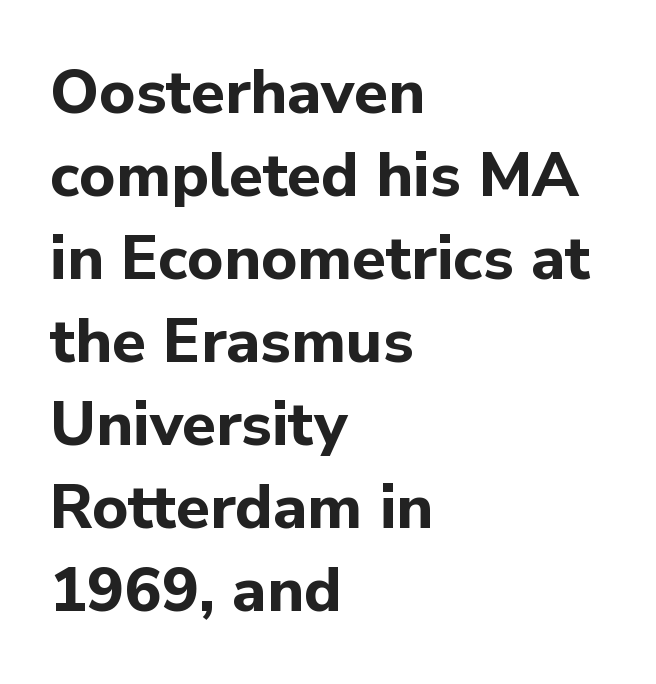
Q: Is the text bold? A: Yes.
Q: Is the text italic (slanted)? A: No, it is upright.
Q: Is the typeface a serif or a sans-serif typeface? A: Sans-serif.
Q: Is the text underlined? A: No.
Q: How is the paragraph aligned? A: Left-aligned.
Q: Is the spacing between letters normal or unusually wide? A: Normal.
Q: Is the spacing between lines tight, normal or loose? A: Normal.
Q: Width (condensed, normal, or wide)? A: Normal.
Q: Stroke contrast? A: Low.
Q: x-height? A: Medium.
Q: Monospaced? A: No.
